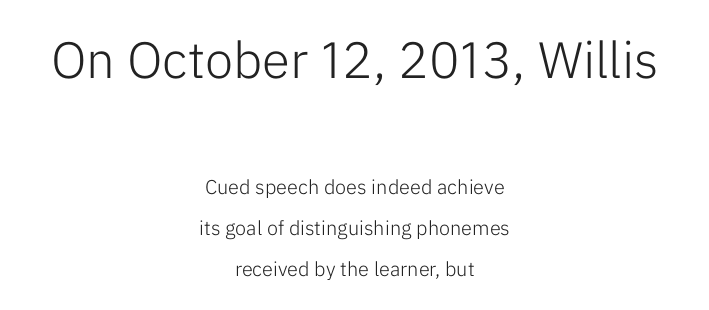
Q: Is the text bold? A: No.
Q: Is the text italic (slanted)? A: No, it is upright.
Q: Is the typeface a serif or a sans-serif typeface? A: Sans-serif.
Q: Is the text underlined? A: No.
Q: How is the paragraph aligned? A: Centered.
Q: Is the spacing between letters normal or unusually wide? A: Normal.
Q: Is the spacing between lines tight, normal or loose? A: Loose.
Q: Which block of text is set in a larger size, the first (top) or the second (bottom)? A: The first (top) one.
Q: Width (condensed, normal, or wide)? A: Normal.
Q: Stroke contrast? A: Low.
Q: x-height? A: Medium.
Q: Monospaced? A: No.
